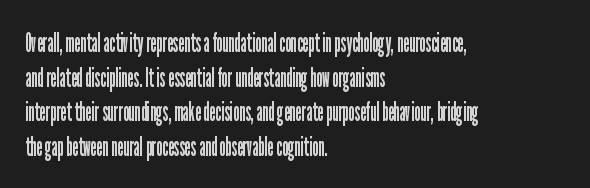
The block of text has a typical density, with ordinary space between rows. Which margin do the lines hug? The left one — the right edge is uneven. The space directly below the letters is spotless. This is the regular roman posture of the typeface. Does extra space separate the letters? No, they use regular spacing.
